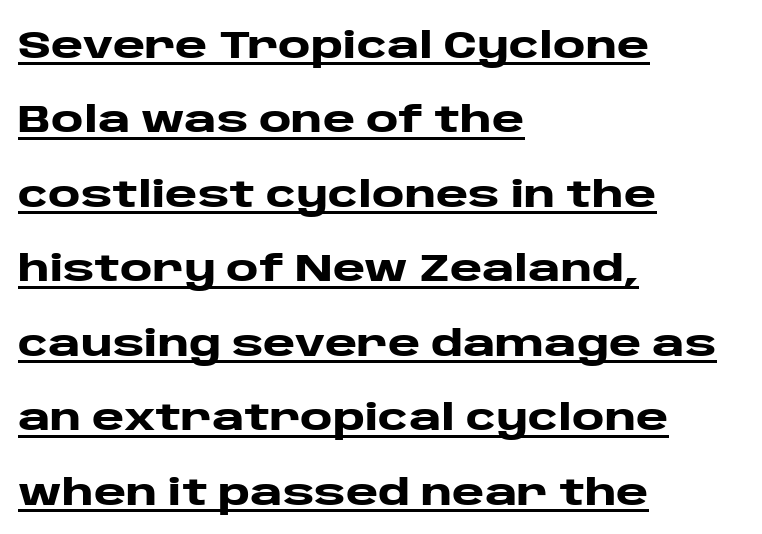
Honestly, the underline is the first thing you notice here. Is there any slant? The stems are plumb. The passage shown is typed in a proportional face where columns would drift. Weight: bold. The paragraph shown leans on its left margin.
